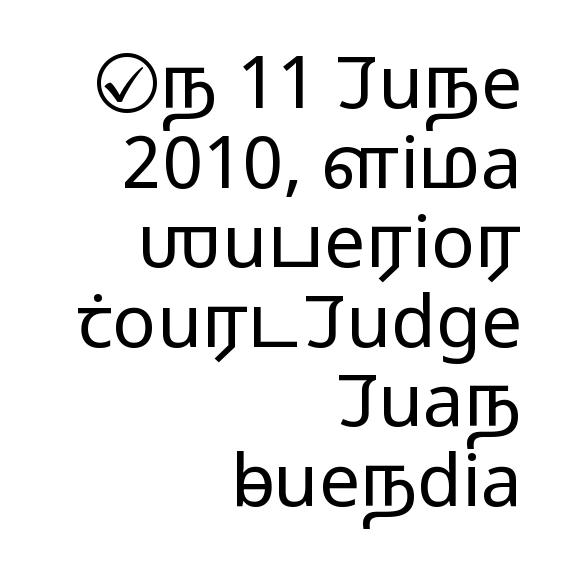
Think of a printed novel: that variable character pitch is what you see here. A roman cut, with each character standing at attention. The specimen omits any rule beneath the text block's lines. The passage shown stacks its lines with hardly any gap. Compared with typical body copy, the letter spacing here is the same.
